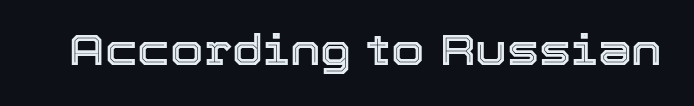
Caption: standard tracking, unaltered. Proportional: the letters do not fall into vertical columns. Each row of text sits above clean, open space. The type sits square on the baseline with zero lean.
